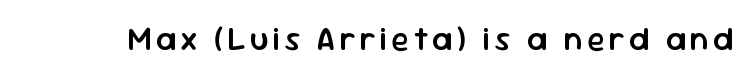
Q: Is the text bold? A: Semi-bold.
Q: Is the text italic (slanted)? A: No, it is upright.
Q: Is the typeface a serif or a sans-serif typeface? A: Sans-serif.
Q: Is the text underlined? A: No.
Q: Width (condensed, normal, or wide)? A: Normal.
Q: Stroke contrast? A: Low.
Q: x-height? A: Medium.
Q: Monospaced? A: No.
